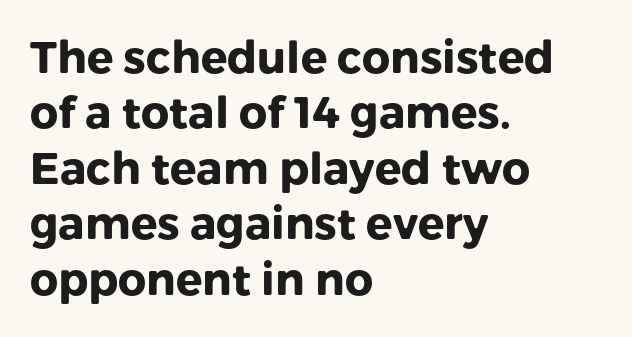
The rag falls on the right side of this text block. Standard letterfit; no display-style spreading of the glyphs. Upright lettering throughout. Is this a fixed-width face? No — the glyphs have proportional, varying widths.
